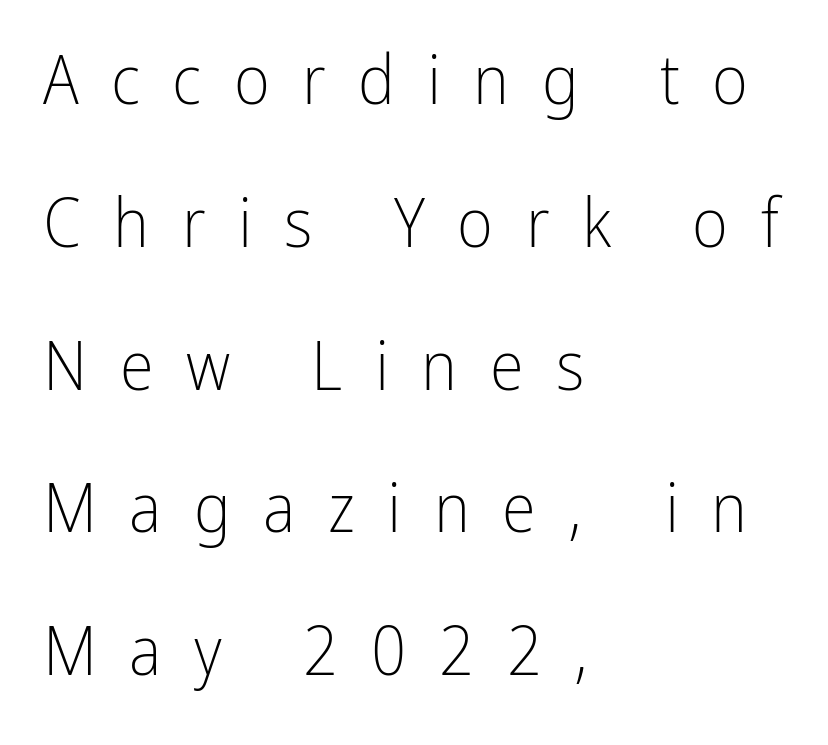
{"serif": "no", "italic": "no", "bold": "no", "weight": "light", "width": "condensed", "stroke_contrast": "low", "x_height": "medium", "monospaced": "no", "underline": "no", "align": "left", "line_spacing": "loose", "line_spacing_ratio": 2.07, "letter_spacing": "wide", "letter_spacing_em": 0.47, "glyph_px": 69}
